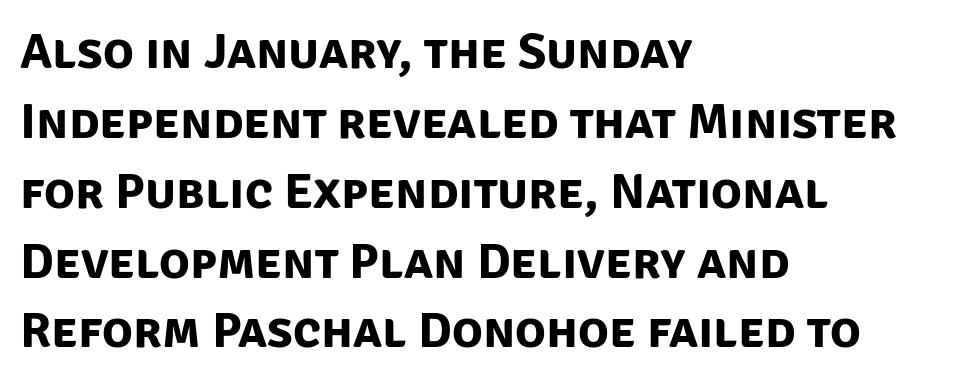
Q: Is the text bold? A: Yes.
Q: Is the typeface a serif or a sans-serif typeface? A: Sans-serif.
Q: Is the text underlined? A: No.
Q: How is the paragraph aligned? A: Left-aligned.
Q: Is the spacing between letters normal or unusually wide? A: Normal.
Q: Is the spacing between lines tight, normal or loose? A: Normal.
Q: Width (condensed, normal, or wide)? A: Normal.
Q: Stroke contrast? A: Low.
Q: x-height? A: Large.
Q: Monospaced? A: No.
